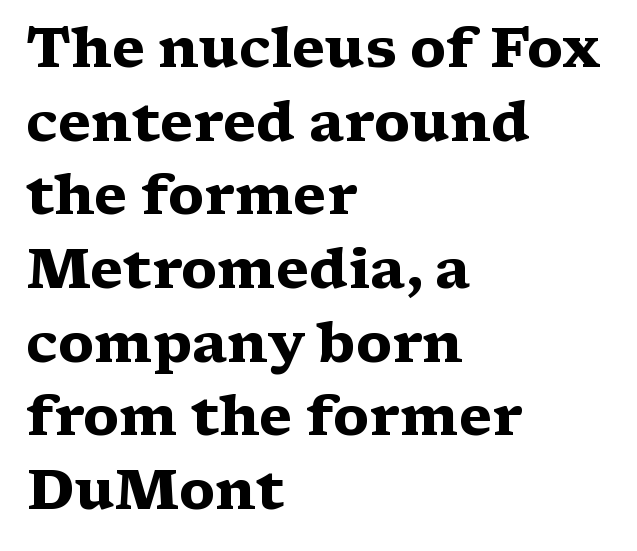
{"serif": "yes", "italic": "no", "bold": "yes", "weight": "heavy", "width": "wide", "stroke_contrast": "medium", "x_height": "medium", "monospaced": "no", "underline": "no", "align": "left", "line_spacing": "normal", "line_spacing_ratio": 1.34, "letter_spacing": "normal", "letter_spacing_em": 0.0, "glyph_px": 55}
